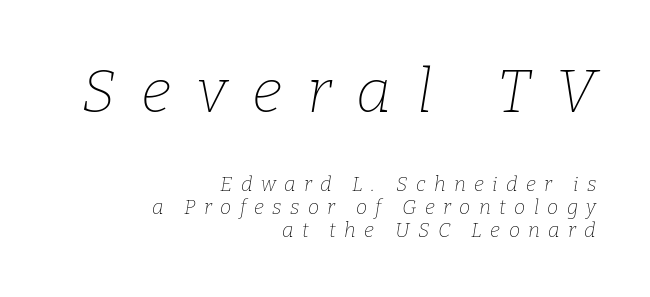
{"serif": "yes", "italic": "yes", "lean": "right", "slant_degrees": 9, "bold": "no", "weight": "thin", "width": "normal", "stroke_contrast": "low", "x_height": "medium", "monospaced": "no", "underline": "no", "align": "right", "line_spacing": "tight", "line_spacing_ratio": 1.14, "letter_spacing": "wide", "letter_spacing_em": 0.42, "larger_block": "first", "size_ratio": 3.05, "glyph_px": 61}
